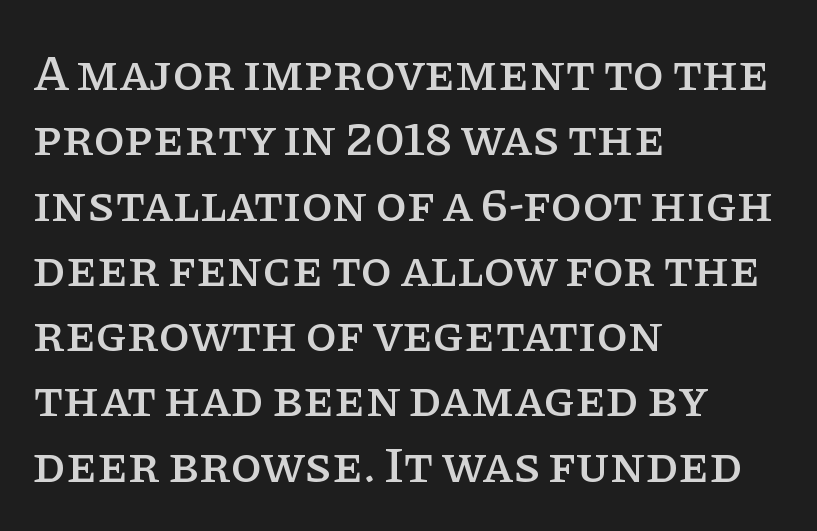
Leftover space on each line is placed entirely after the last word. There is no visible air inserted between adjacent glyphs. The glyphs are unaccompanied by any horizontal stroke below them. Note: serifs present on the glyphs.
